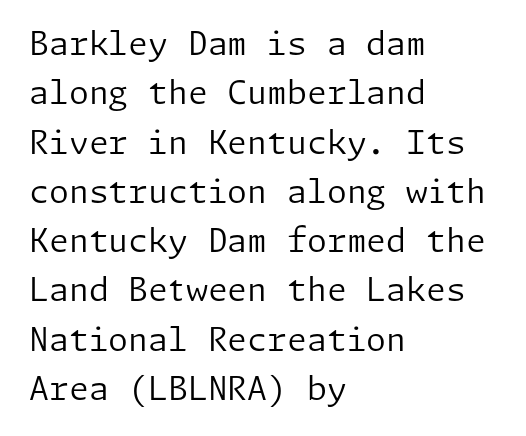
Q: Is the text bold? A: No.
Q: Is the text italic (slanted)? A: No, it is upright.
Q: Is the typeface a serif or a sans-serif typeface? A: Sans-serif.
Q: Is the text underlined? A: No.
Q: How is the paragraph aligned? A: Left-aligned.
Q: Is the spacing between letters normal or unusually wide? A: Normal.
Q: Is the spacing between lines tight, normal or loose? A: Normal.
Q: Width (condensed, normal, or wide)? A: Normal.
Q: Stroke contrast? A: Low.
Q: x-height? A: Medium.
